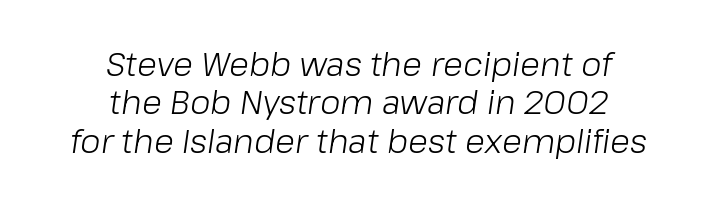
{"italic": "yes", "lean": "right", "slant_degrees": 8, "bold": "no", "weight": "light", "width": "normal", "stroke_contrast": "low", "x_height": "medium", "monospaced": "no", "underline": "no", "align": "center", "line_spacing_ratio": 1.16, "letter_spacing": "normal", "letter_spacing_em": 0.0, "glyph_px": 33}
